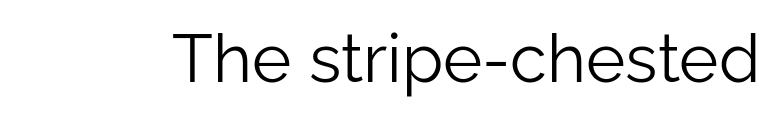
{"serif": "no", "italic": "no", "bold": "no", "weight": "light", "width": "normal", "stroke_contrast": "low", "x_height": "medium", "monospaced": "no", "underline": "no", "letter_spacing": "normal", "letter_spacing_em": 0.0, "glyph_px": 67}
